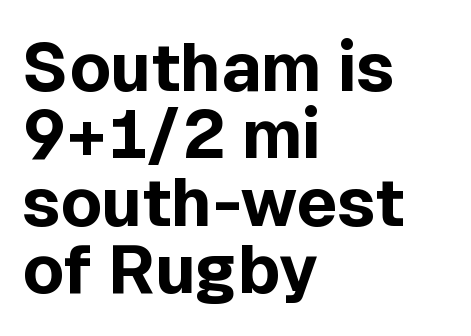
The image shows 68 px bold sans-serif type, upright; set left-aligned, tight line spacing (0.99x), normal letter spacing, not underlined; a medium x-height.
